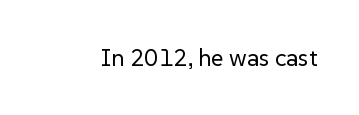
The image shows 24 px text type, upright; set normal letter spacing, not underlined.
